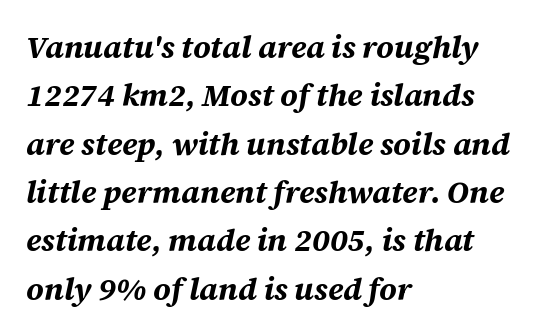
{"italic": "yes", "lean": "right", "slant_degrees": 12, "bold": "yes", "weight": "bold", "width": "normal", "stroke_contrast": "medium", "x_height": "large", "monospaced": "no", "underline": "no", "align": "left", "line_spacing": "normal", "line_spacing_ratio": 1.56, "letter_spacing": "normal", "letter_spacing_em": 0.0, "glyph_px": 31}
